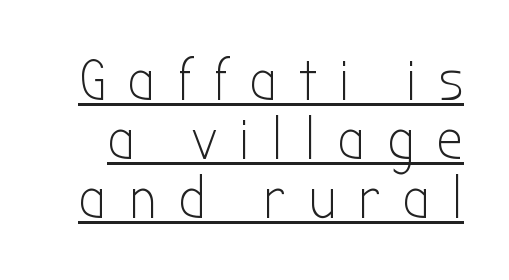
Q: Is the text bold? A: No.
Q: Is the text italic (slanted)? A: No, it is upright.
Q: Is the typeface a serif or a sans-serif typeface? A: Sans-serif.
Q: Is the text underlined? A: Yes.
Q: Is the spacing between letters normal or unusually wide? A: Unusually wide.
Q: Is the spacing between lines tight, normal or loose? A: Tight.
Q: Width (condensed, normal, or wide)? A: Condensed.
Q: Stroke contrast? A: Low.
Q: x-height? A: Medium.
Q: Monospaced? A: No.
